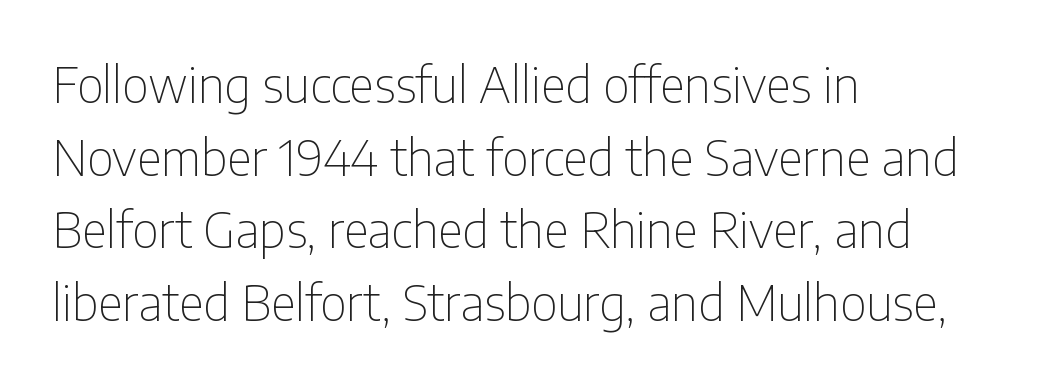
{"serif": "no", "italic": "no", "bold": "no", "weight": "thin", "width": "condensed", "stroke_contrast": "low", "x_height": "medium", "monospaced": "no", "underline": "no", "align": "left", "line_spacing": "normal", "line_spacing_ratio": 1.48, "letter_spacing": "normal", "letter_spacing_em": 0.0, "glyph_px": 49}
